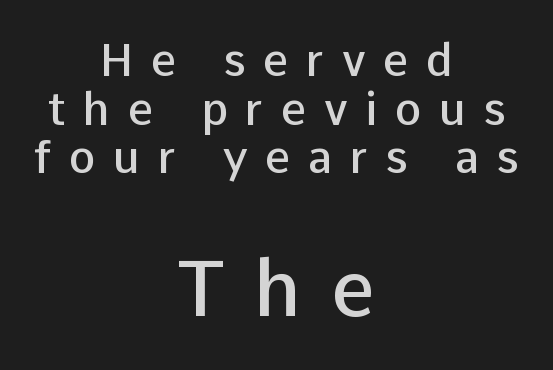
{"serif": "no", "italic": "no", "bold": "semi", "weight": "semibold", "width": "normal", "stroke_contrast": "low", "x_height": "medium", "monospaced": "no", "underline": "no", "align": "center", "line_spacing": "tight", "line_spacing_ratio": 1.08, "letter_spacing": "wide", "letter_spacing_em": 0.39, "larger_block": "second", "size_ratio": 1.73, "glyph_px": 78}
